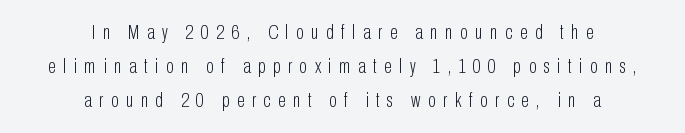
The image shows 21 px text type, upright; set centered, normal line spacing (1.63x), unusually wide letter spacing (+0.35 em), not underlined.
